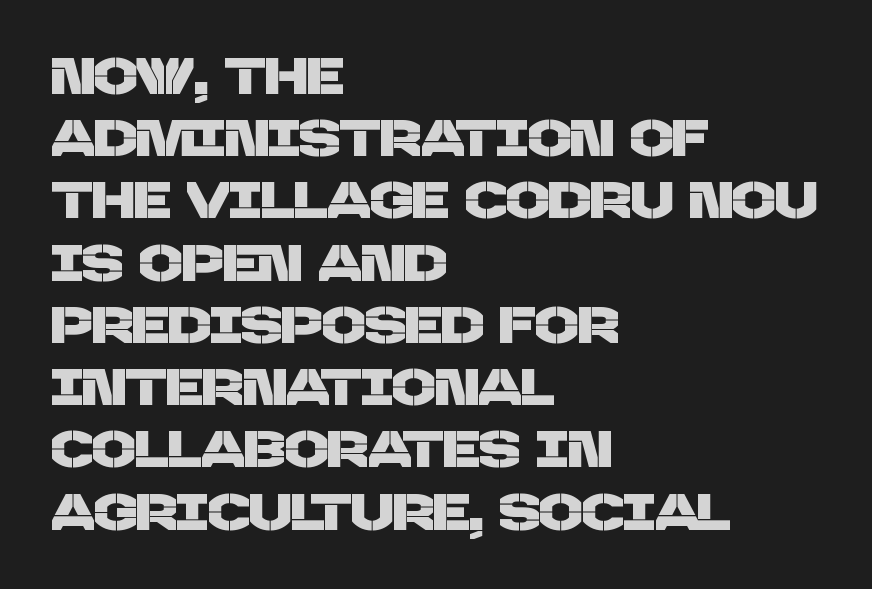
Q: Is the typeface a serif or a sans-serif typeface? A: Sans-serif.
Q: Is the text underlined? A: No.
Q: How is the paragraph aligned? A: Left-aligned.
Q: Is the spacing between letters normal or unusually wide? A: Normal.
Q: Width (condensed, normal, or wide)? A: Normal.
Q: Stroke contrast? A: Low.
Q: x-height? A: Large.
Q: Monospaced? A: No.
